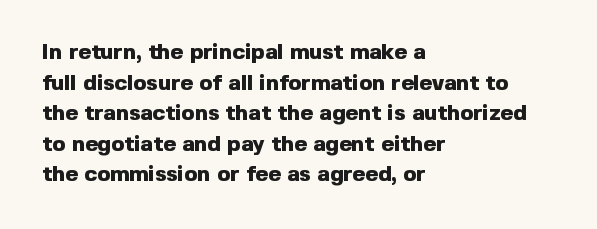
The image shows 22 px bold type, upright; set left-aligned, normal line spacing (1.39x), normal letter spacing, not underlined.
